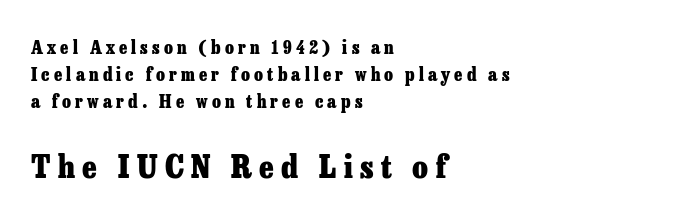
The image shows 32 px heavy serif type, upright; set left-aligned, normal line spacing (1.51x), unusually wide letter spacing (+0.23 em), not underlined; the second (bottom) block is 1.78x larger; low stroke contrast and a medium x-height.
